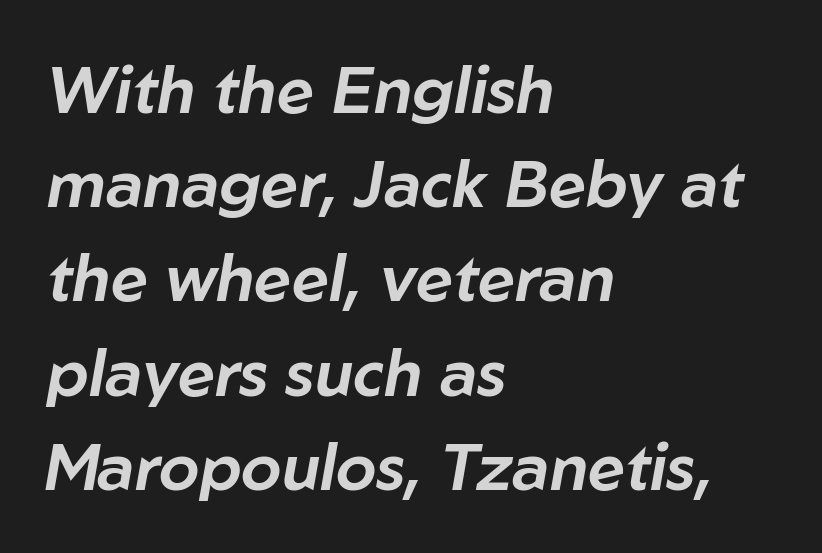
The image shows 65 px text type, italic (leaning right); set left-aligned, normal line spacing (1.45x), normal letter spacing, not underlined; low stroke contrast and a medium x-height.
